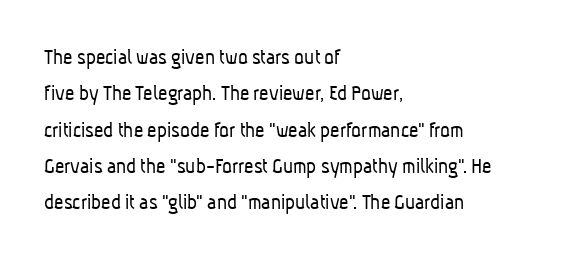
Q: Is the text bold? A: No.
Q: Is the text underlined? A: No.
Q: How is the paragraph aligned? A: Left-aligned.
Q: Is the spacing between letters normal or unusually wide? A: Normal.
Q: Is the spacing between lines tight, normal or loose? A: Normal.
